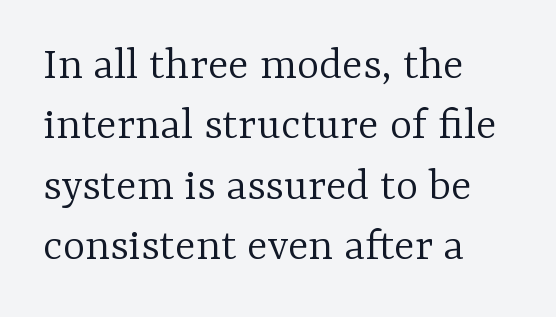
The image shows 48 px light serif type, upright; set left-aligned, normal line spacing (1.26x), normal letter spacing, not underlined; low stroke contrast and a medium x-height.
